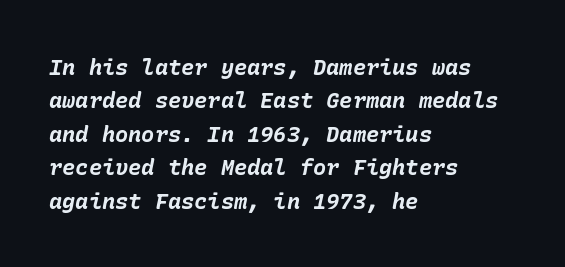
The image shows 22 px bold type, italic (leaning right); set left-aligned, normal line spacing (1.52x), normal letter spacing, not underlined.
